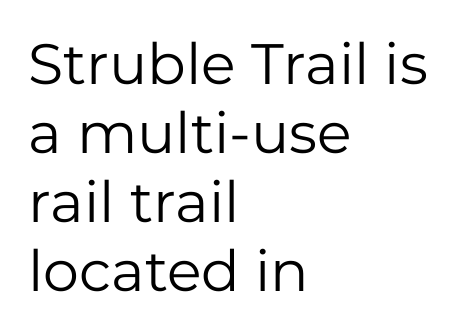
{"serif": "no", "italic": "no", "bold": "no", "weight": "regular", "width": "normal", "stroke_contrast": "low", "x_height": "medium", "monospaced": "no", "underline": "no", "align": "left", "line_spacing_ratio": 1.21, "letter_spacing": "normal", "letter_spacing_em": 0.0, "glyph_px": 57}
